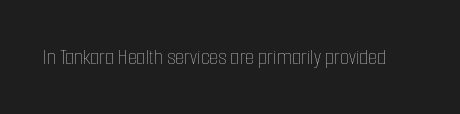
{"italic": "no", "bold": "no", "underline": "no", "letter_spacing": "normal", "letter_spacing_em": 0.0, "glyph_px": 23}
